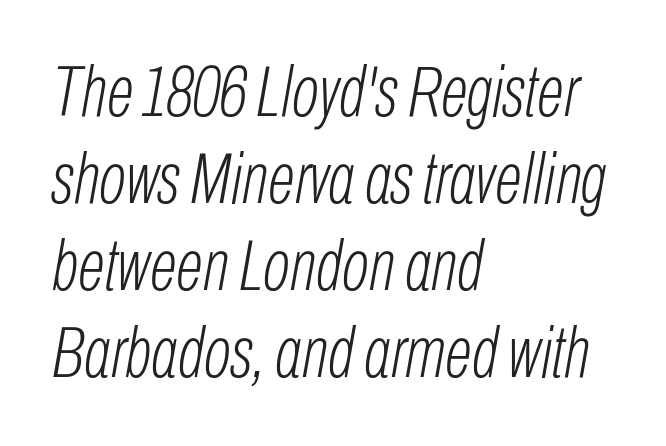
{"italic": "yes", "lean": "right", "slant_degrees": 10, "bold": "no", "weight": "light", "width": "condensed", "stroke_contrast": "low", "x_height": "medium", "monospaced": "no", "underline": "no", "align": "left", "line_spacing_ratio": 1.21, "letter_spacing": "normal", "letter_spacing_em": 0.0, "glyph_px": 72}
